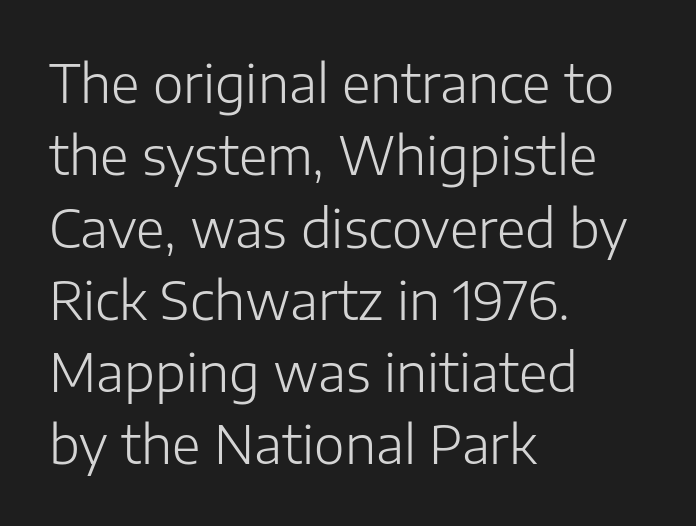
Q: Is the text bold? A: No.
Q: Is the text italic (slanted)? A: No, it is upright.
Q: Is the typeface a serif or a sans-serif typeface? A: Sans-serif.
Q: Is the text underlined? A: No.
Q: How is the paragraph aligned? A: Left-aligned.
Q: Is the spacing between letters normal or unusually wide? A: Normal.
Q: Is the spacing between lines tight, normal or loose? A: Normal.
Q: Width (condensed, normal, or wide)? A: Normal.
Q: Stroke contrast? A: Low.
Q: x-height? A: Medium.
Q: Monospaced? A: No.
